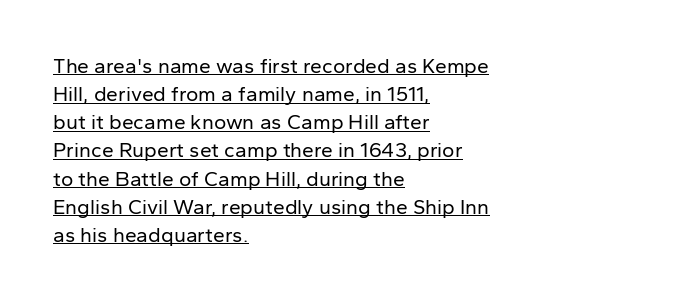
{"italic": "no", "bold": "no", "underline": "yes", "align": "left", "line_spacing": "normal", "line_spacing_ratio": 1.34, "letter_spacing": "normal", "letter_spacing_em": 0.0, "glyph_px": 21}
